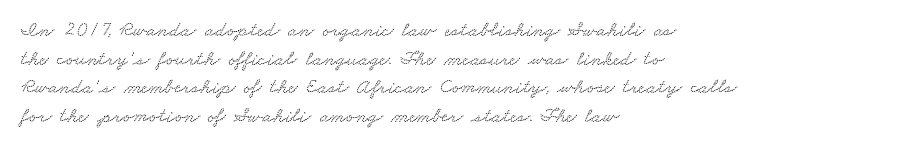
Q: Is the text underlined? A: No.
Q: How is the paragraph aligned? A: Left-aligned.
Q: Is the spacing between letters normal or unusually wide? A: Normal.
Q: Is the spacing between lines tight, normal or loose? A: Normal.
